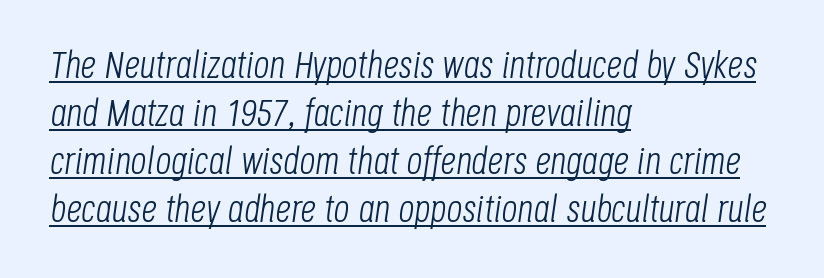
The lettering tilts uniformly, giving the passage an italic look. Think of a printed novel: that variable character pitch is what you see here. Ink coverage per letter is moderate at most. The letters sit at their default tracking, neither squeezed nor spread. Compared with a centered layout, this one pins lines to the left instead. A continuous stroke trails under the words, as in a hyperlink.
